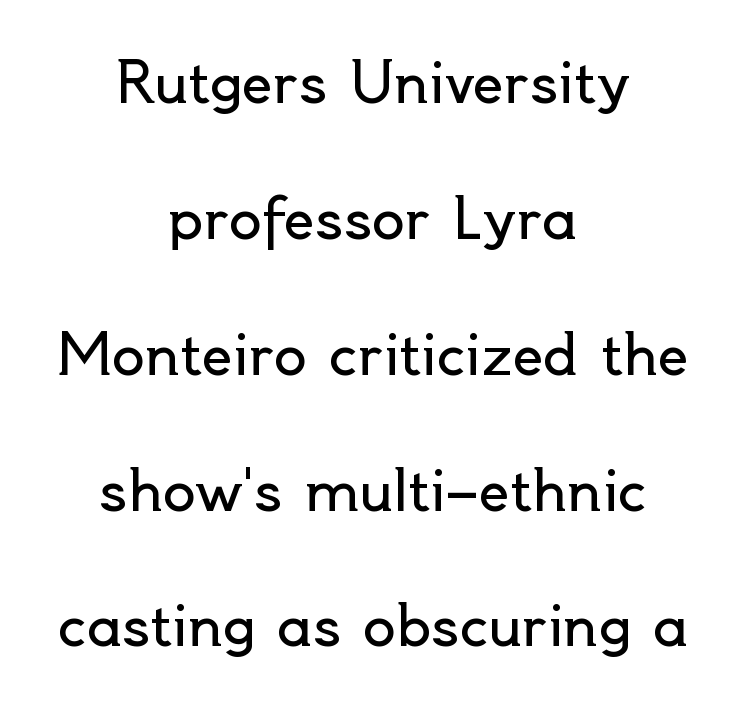
Q: Is the text bold? A: No.
Q: Is the text italic (slanted)? A: No, it is upright.
Q: Is the typeface a serif or a sans-serif typeface? A: Sans-serif.
Q: Is the text underlined? A: No.
Q: How is the paragraph aligned? A: Centered.
Q: Is the spacing between letters normal or unusually wide? A: Normal.
Q: Is the spacing between lines tight, normal or loose? A: Loose.
Q: Width (condensed, normal, or wide)? A: Normal.
Q: x-height? A: Small.
Q: Monospaced? A: No.
